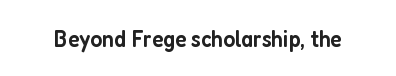
The image shows 24 px text type, upright; set normal letter spacing, not underlined.
